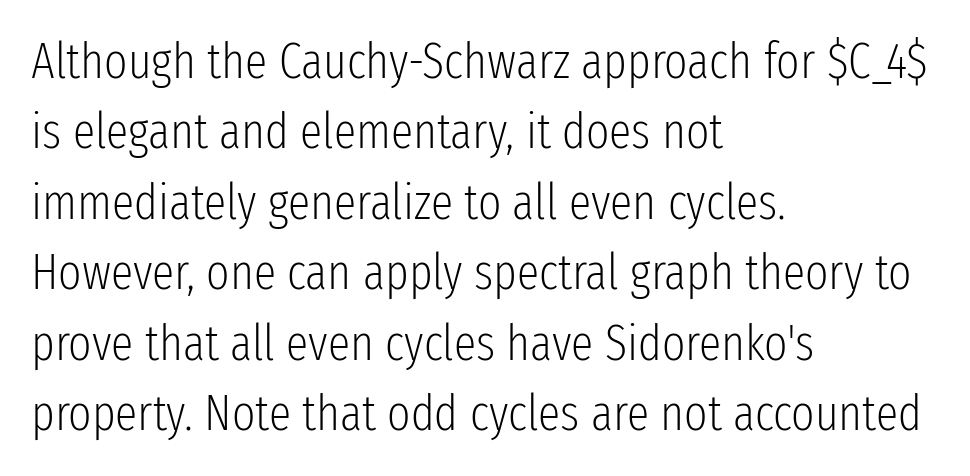
Q: Is the text bold? A: No.
Q: Is the text italic (slanted)? A: No, it is upright.
Q: Is the typeface a serif or a sans-serif typeface? A: Sans-serif.
Q: Is the text underlined? A: No.
Q: How is the paragraph aligned? A: Left-aligned.
Q: Is the spacing between letters normal or unusually wide? A: Normal.
Q: Is the spacing between lines tight, normal or loose? A: Normal.
Q: Width (condensed, normal, or wide)? A: Condensed.
Q: Stroke contrast? A: Low.
Q: x-height? A: Medium.
Q: Monospaced? A: No.
